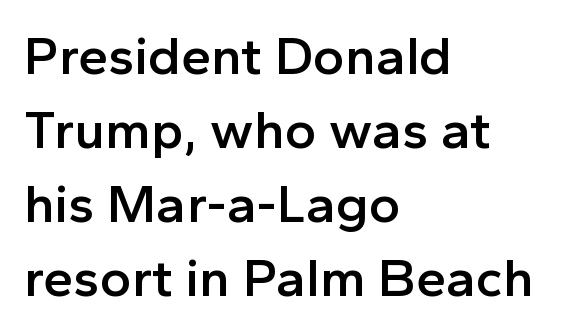
{"serif": "no", "italic": "no", "bold": "semi", "weight": "semibold", "width": "normal", "x_height": "medium", "monospaced": "no", "underline": "no", "align": "left", "line_spacing": "normal", "line_spacing_ratio": 1.37, "letter_spacing": "normal", "letter_spacing_em": 0.0, "glyph_px": 54}
